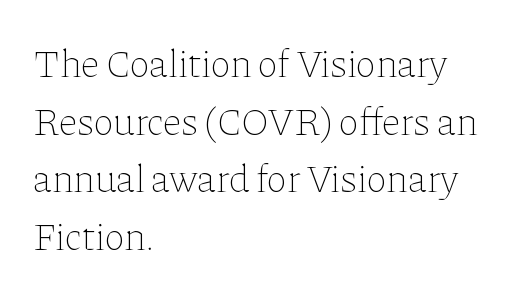
{"italic": "no", "bold": "no", "weight": "thin", "width": "normal", "stroke_contrast": "low", "x_height": "medium", "monospaced": "no", "underline": "no", "align": "left", "line_spacing": "normal", "line_spacing_ratio": 1.48, "letter_spacing": "normal", "letter_spacing_em": 0.0, "glyph_px": 39}
